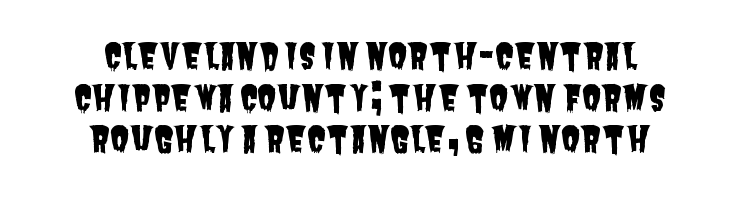
Q: Is the typeface a serif or a sans-serif typeface? A: Sans-serif.
Q: Is the text underlined? A: No.
Q: How is the paragraph aligned? A: Centered.
Q: Is the spacing between letters normal or unusually wide? A: Normal.
Q: Width (condensed, normal, or wide)? A: Condensed.
Q: Stroke contrast? A: Low.
Q: x-height? A: Large.
Q: Monospaced? A: No.
